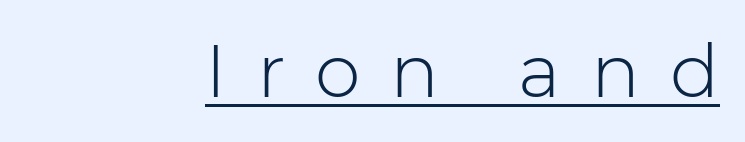
This sample has the flowing, uneven cadence of proportional lettering. The glyphs in this specimen are sans serif. How are the letters spaced? Widely, with obvious added tracking. Is the block centered? No — it sits flush against the right margin. Posture: straight, roman, zero tilt.
